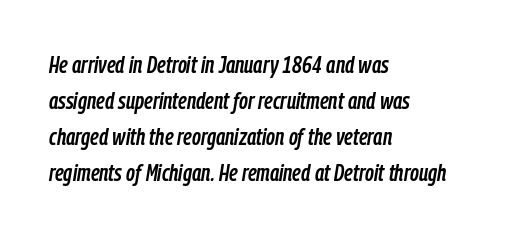
The image shows 24 px text type, italic (leaning right); set left-aligned, normal line spacing (1.5x), normal letter spacing, not underlined.
